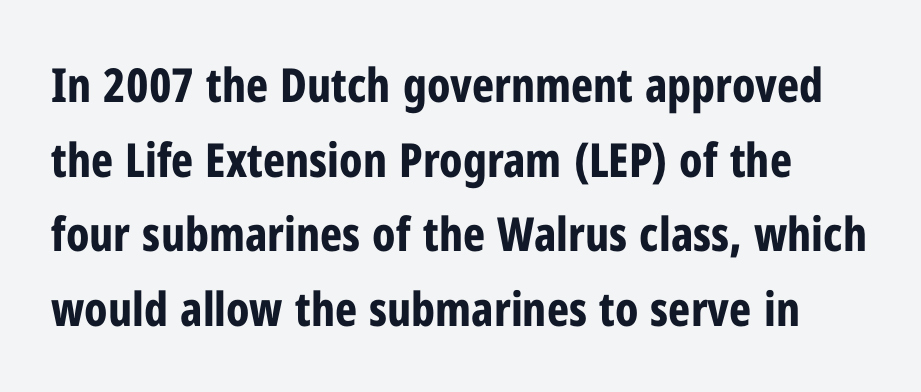
The image shows 47 px bold, condensed sans-serif type, upright; set normal line spacing (1.59x), normal letter spacing, not underlined; low stroke contrast and a medium x-height.
